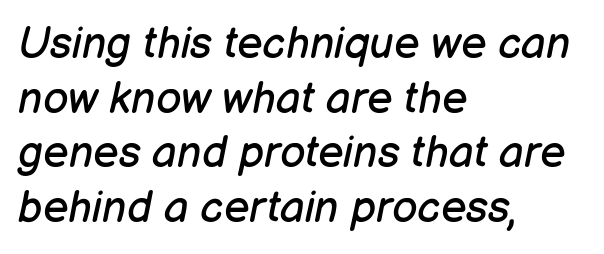
{"italic": "yes", "lean": "right", "slant_degrees": 12, "bold": "no", "weight": "regular", "width": "normal", "stroke_contrast": "low", "x_height": "medium", "monospaced": "no", "underline": "no", "align": "left", "line_spacing_ratio": 1.24, "letter_spacing": "normal", "letter_spacing_em": 0.0, "glyph_px": 44}
